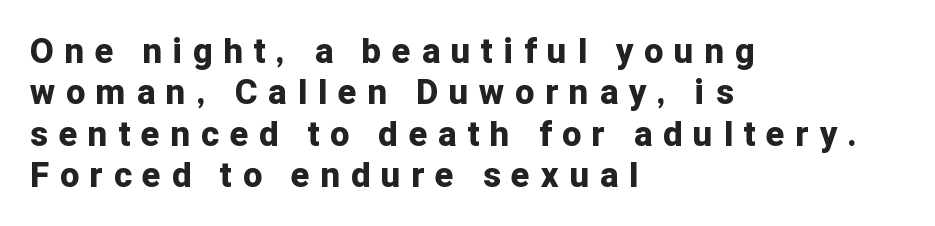
Q: Is the text bold? A: Yes.
Q: Is the text italic (slanted)? A: No, it is upright.
Q: Is the typeface a serif or a sans-serif typeface? A: Sans-serif.
Q: Is the text underlined? A: No.
Q: How is the paragraph aligned? A: Left-aligned.
Q: Is the spacing between letters normal or unusually wide? A: Unusually wide.
Q: Width (condensed, normal, or wide)? A: Normal.
Q: Stroke contrast? A: Low.
Q: x-height? A: Medium.
Q: Monospaced? A: No.
